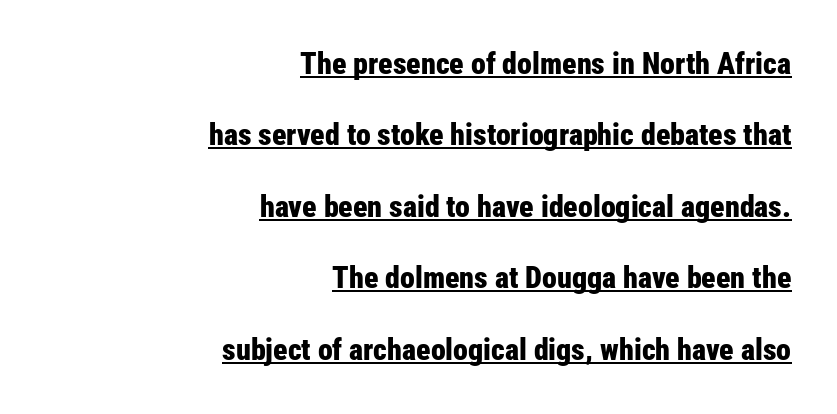
{"serif": "no", "italic": "no", "bold": "yes", "weight": "bold", "width": "condensed", "stroke_contrast": "low", "x_height": "medium", "monospaced": "no", "underline": "yes", "align": "right", "line_spacing": "loose", "line_spacing_ratio": 2.38, "letter_spacing": "normal", "letter_spacing_em": 0.0, "glyph_px": 30}
